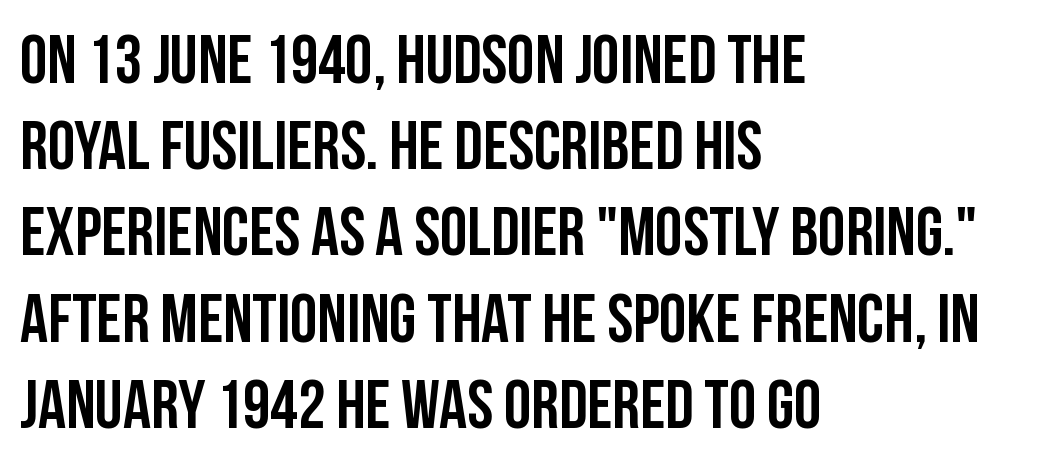
{"serif": "no", "italic": "no", "width": "condensed", "stroke_contrast": "low", "x_height": "large", "monospaced": "no", "underline": "no", "align": "left", "line_spacing": "normal", "line_spacing_ratio": 1.25, "letter_spacing": "normal", "letter_spacing_em": 0.0, "glyph_px": 69}
